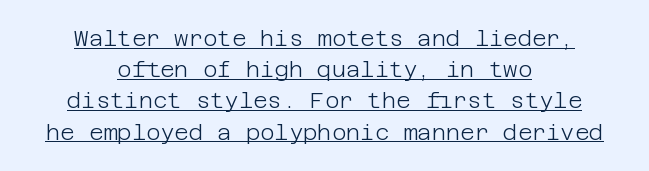
Q: Is the text bold? A: No.
Q: Is the text italic (slanted)? A: No, it is upright.
Q: Is the text underlined? A: Yes.
Q: How is the paragraph aligned? A: Centered.
Q: Is the spacing between letters normal or unusually wide? A: Normal.
Q: Is the spacing between lines tight, normal or loose? A: Normal.
